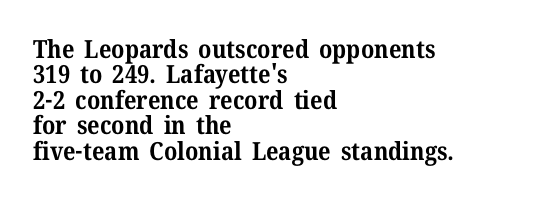
The image shows 25 px bold type, upright; set left-aligned, tight line spacing (1.02x), normal letter spacing, not underlined.
